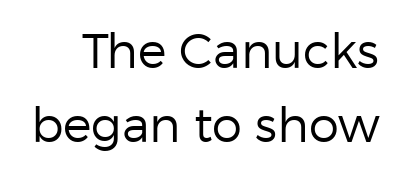
Q: Is the text bold? A: No.
Q: Is the text italic (slanted)? A: No, it is upright.
Q: Is the typeface a serif or a sans-serif typeface? A: Sans-serif.
Q: Is the text underlined? A: No.
Q: Is the spacing between letters normal or unusually wide? A: Normal.
Q: Is the spacing between lines tight, normal or loose? A: Normal.
Q: Width (condensed, normal, or wide)? A: Normal.
Q: Stroke contrast? A: Low.
Q: x-height? A: Medium.
Q: Monospaced? A: No.
